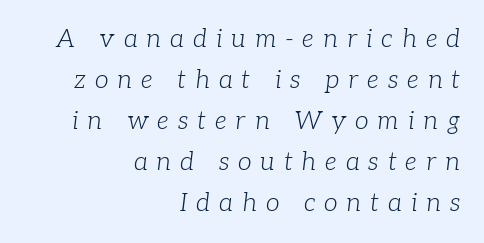
Q: Is the text bold? A: No.
Q: Is the text italic (slanted)? A: Yes, it leans right by about 7 degrees.
Q: Is the text underlined? A: No.
Q: How is the paragraph aligned? A: Right-aligned.
Q: Is the spacing between letters normal or unusually wide? A: Unusually wide.
Q: Is the spacing between lines tight, normal or loose? A: Normal.
